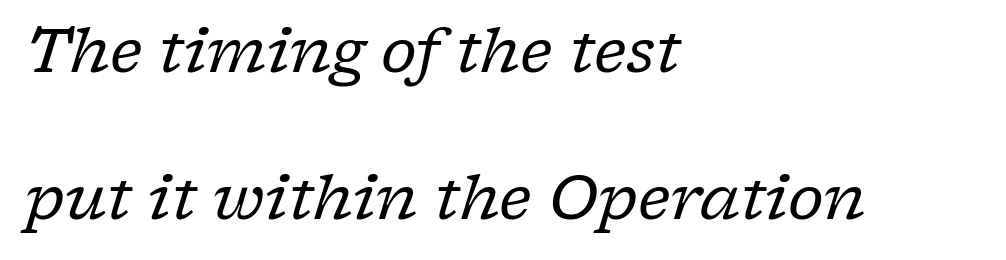
Q: Is the text bold? A: No.
Q: Is the text italic (slanted)? A: Yes, it leans right by about 17 degrees.
Q: Is the typeface a serif or a sans-serif typeface? A: Serif.
Q: Is the text underlined? A: No.
Q: How is the paragraph aligned? A: Left-aligned.
Q: Is the spacing between letters normal or unusually wide? A: Normal.
Q: Is the spacing between lines tight, normal or loose? A: Loose.
Q: Width (condensed, normal, or wide)? A: Normal.
Q: Stroke contrast? A: Low.
Q: x-height? A: Medium.
Q: Monospaced? A: No.
